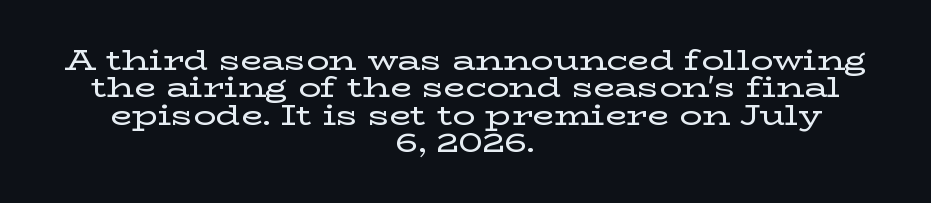
{"serif": "yes", "italic": "no", "width": "wide", "stroke_contrast": "low", "x_height": "medium", "monospaced": "no", "underline": "no", "align": "center", "line_spacing": "tight", "line_spacing_ratio": 0.98, "letter_spacing": "normal", "letter_spacing_em": 0.0, "glyph_px": 28}
